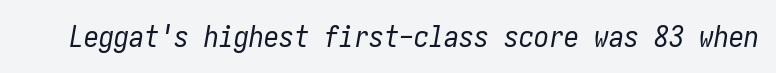
The image shows 30 px regular-weight, condensed type, italic (leaning right); set normal letter spacing, not underlined; low stroke contrast and a medium x-height.
